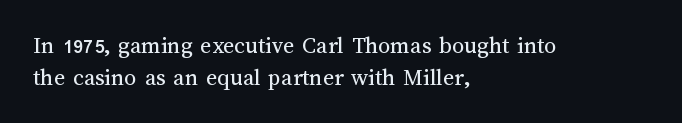
{"italic": "no", "bold": "no", "underline": "no", "align": "left", "line_spacing": "normal", "line_spacing_ratio": 1.32, "letter_spacing": "normal", "letter_spacing_em": 0.0, "glyph_px": 24}
